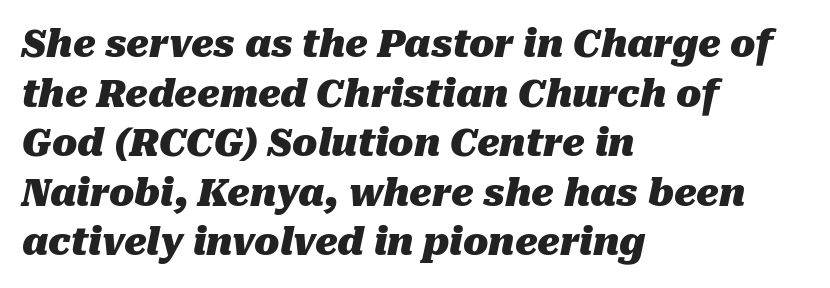
The image shows 37 px heavy type, italic (leaning right); set left-aligned, normal line spacing (1.34x), normal letter spacing, not underlined; medium stroke contrast and a medium x-height.
